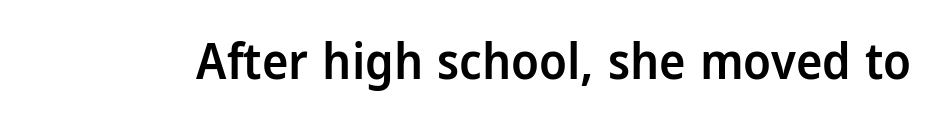
The image shows 50 px semibold sans-serif type, upright; set normal letter spacing, not underlined; low stroke contrast and a medium x-height.
